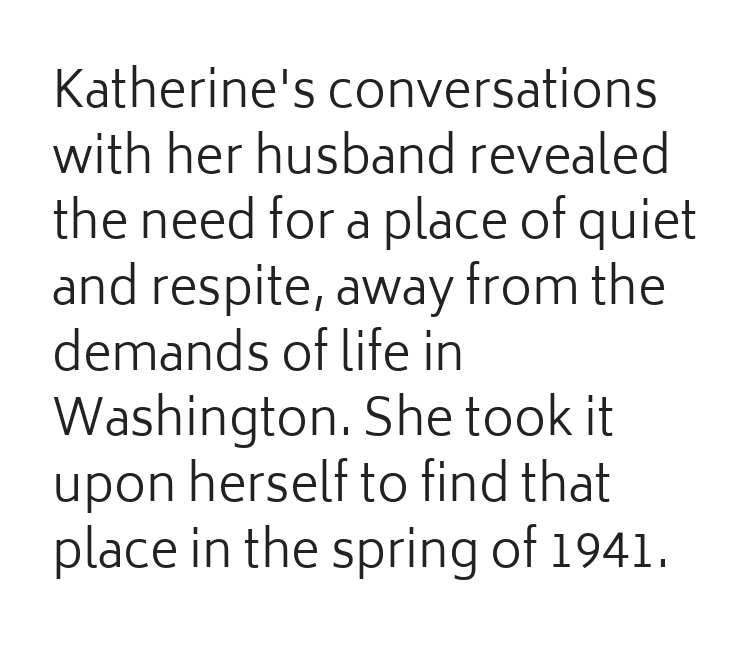
Descenders are the only things crossing below the line. The paragraph has a hard left edge and a soft right edge. The rendering uses natural spacing where letterforms have individual widths. Bold? No — there's no thickening of the strokes.
